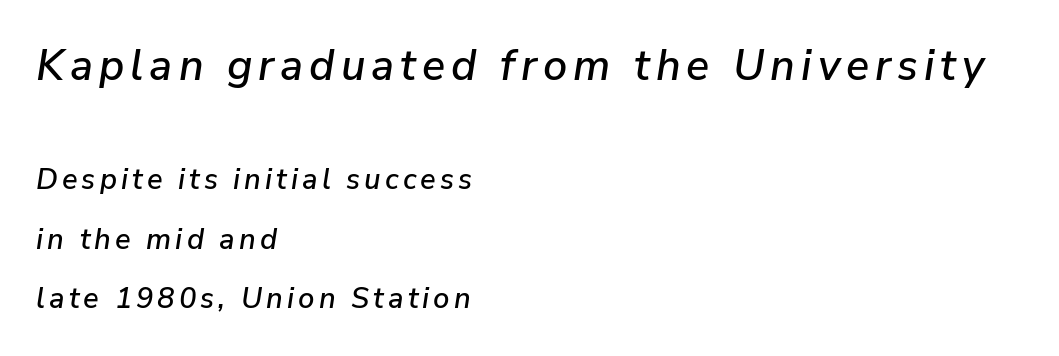
{"italic": "yes", "lean": "right", "slant_degrees": 9, "width": "normal", "stroke_contrast": "low", "x_height": "medium", "monospaced": "no", "underline": "no", "align": "left", "line_spacing": "loose", "line_spacing_ratio": 2.06, "larger_block": "first", "size_ratio": 1.48, "glyph_px": 43}
